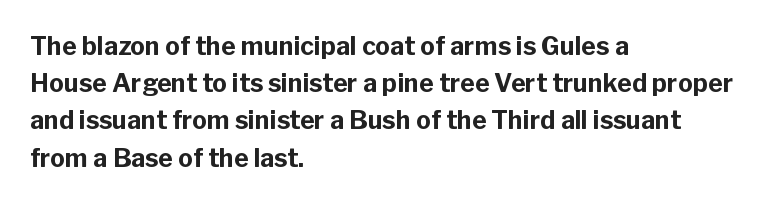
Q: Is the text bold? A: Yes.
Q: Is the text italic (slanted)? A: No, it is upright.
Q: Is the text underlined? A: No.
Q: How is the paragraph aligned? A: Left-aligned.
Q: Is the spacing between letters normal or unusually wide? A: Normal.
Q: Is the spacing between lines tight, normal or loose? A: Normal.
